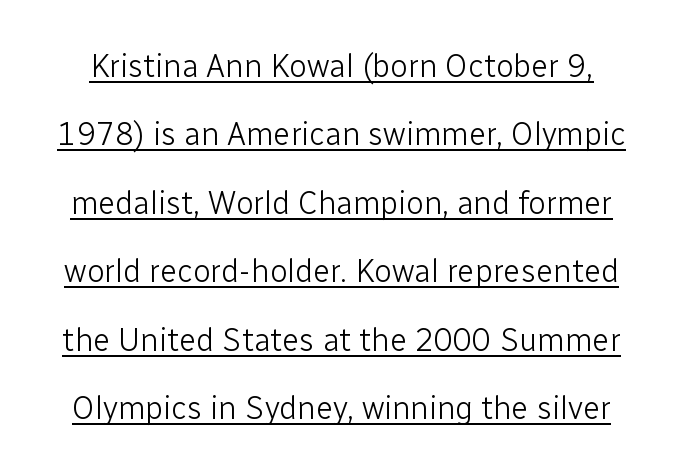
Looks like regular typesetting: each glyph gets only the width it needs. The characters are drawn with everyday or finer stroke widths. Horizontal bands of white between lines are thick stripes. The rendering shows plain stroke endings on the letterforms — a sans-serif design. What decoration does the sample have? An underline. Italic: no, the glyphs are upright roman.
